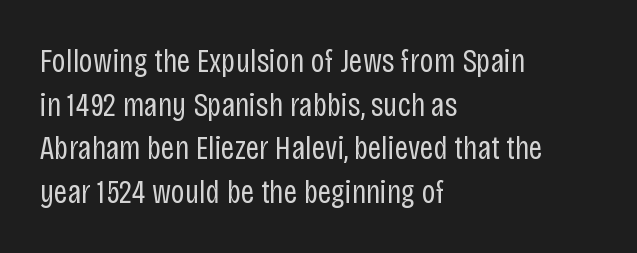
Does the copy run flush right? No — it runs flush left. The line-height multiplier appears to be the usual default. What stands out about the letter spacing? Nothing — it is the standard amount. Summary of weight: not heavy and not bold.
